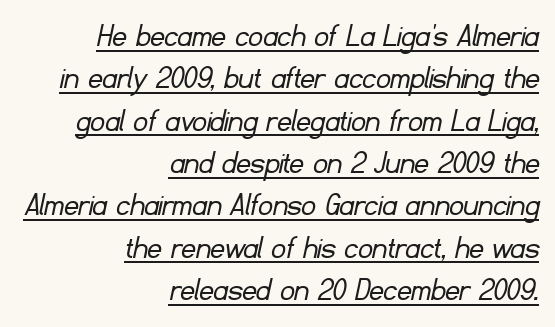
The image shows 35 px light sans-serif type; set right-aligned, line spacing 1.21x, normal letter spacing, underlined; low stroke contrast and a small x-height.
